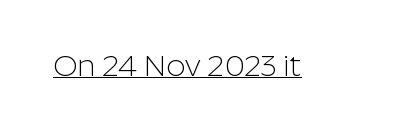
The image shows 30 px light sans-serif type, upright; set normal letter spacing, underlined; low stroke contrast and a medium x-height.
